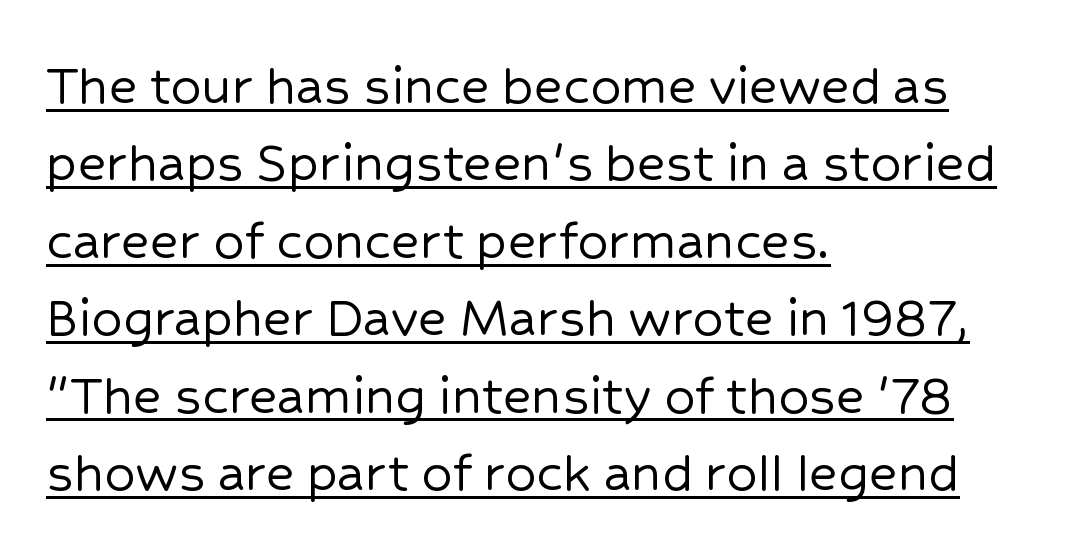
Q: Is the text italic (slanted)? A: No, it is upright.
Q: Is the typeface a serif or a sans-serif typeface? A: Sans-serif.
Q: Is the text underlined? A: Yes.
Q: How is the paragraph aligned? A: Left-aligned.
Q: Is the spacing between letters normal or unusually wide? A: Normal.
Q: Is the spacing between lines tight, normal or loose? A: Normal.
Q: Width (condensed, normal, or wide)? A: Normal.
Q: Stroke contrast? A: Low.
Q: x-height? A: Medium.
Q: Monospaced? A: No.
